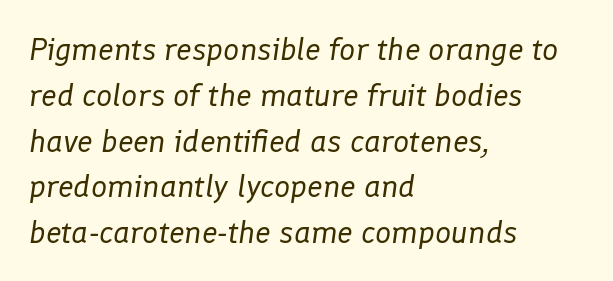
The image shows 32 px regular-weight type, italic (leaning right); set left-aligned, normal line spacing (1.43x), normal letter spacing, not underlined; low stroke contrast and a medium x-height.
